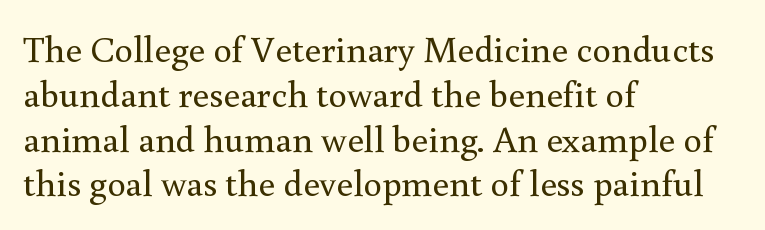
Q: Is the text bold? A: No.
Q: Is the text italic (slanted)? A: No, it is upright.
Q: Is the typeface a serif or a sans-serif typeface? A: Serif.
Q: Is the text underlined? A: No.
Q: How is the paragraph aligned? A: Left-aligned.
Q: Is the spacing between letters normal or unusually wide? A: Normal.
Q: Width (condensed, normal, or wide)? A: Normal.
Q: x-height? A: Small.
Q: Monospaced? A: No.
